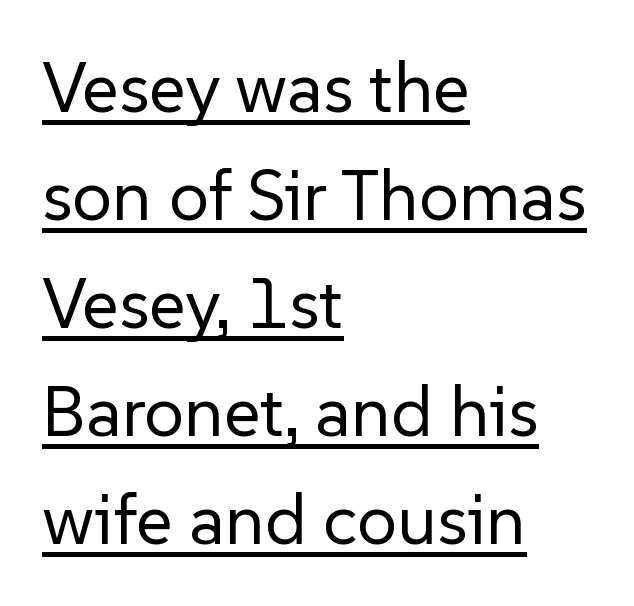
The image shows 71 px regular-weight sans-serif type, upright; set left-aligned, normal line spacing (1.52x), normal letter spacing, underlined; low stroke contrast and a medium x-height.
